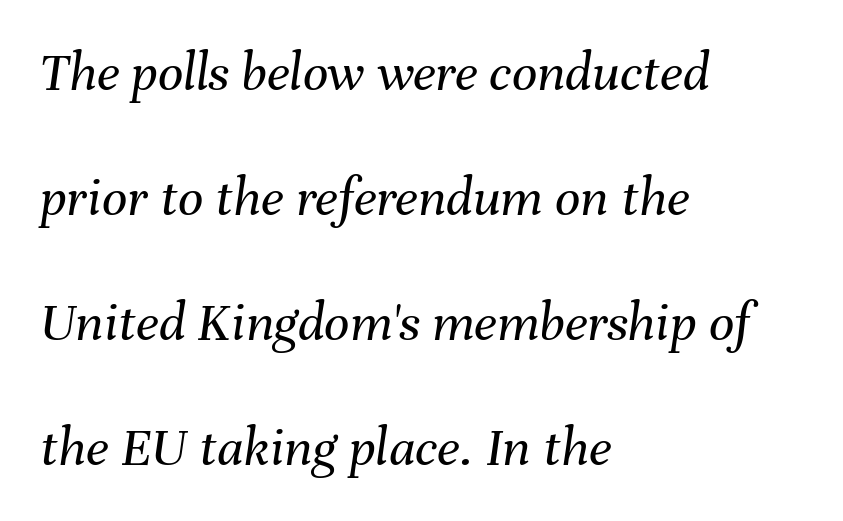
Summary of weight: not heavy and not bold. Spacing between characters is what you'd get straight out of the box. Nobody drew a line under any word here. One glance says open: line gaps are wider than usual.
